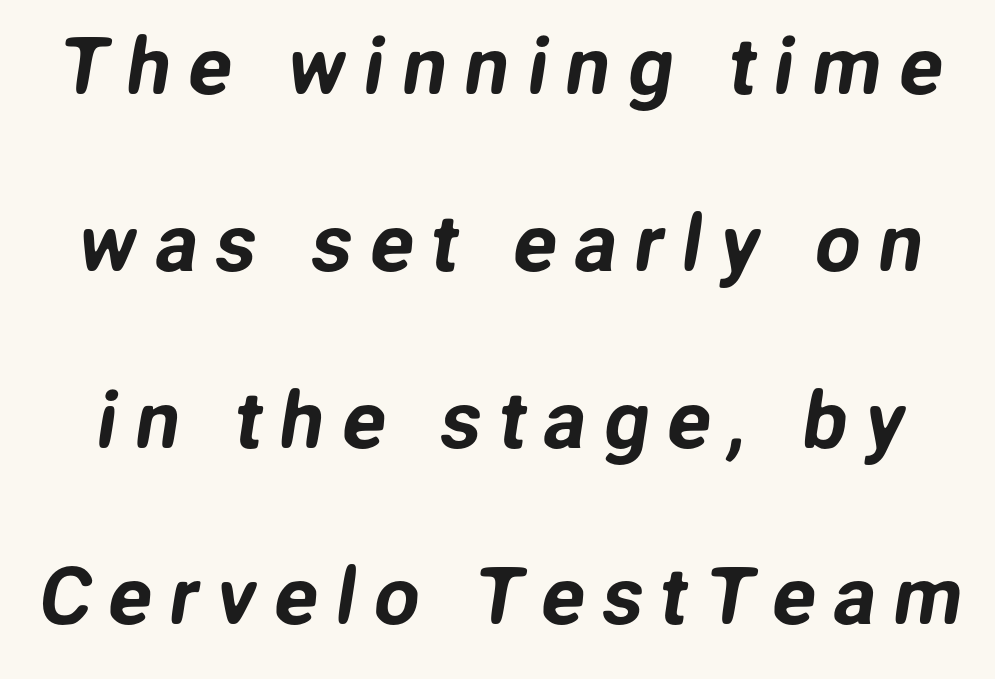
{"serif": "no", "width": "normal", "stroke_contrast": "low", "x_height": "medium", "monospaced": "no", "underline": "no", "line_spacing": "loose", "line_spacing_ratio": 2.21, "letter_spacing": "wide", "letter_spacing_em": 0.22, "glyph_px": 80}
